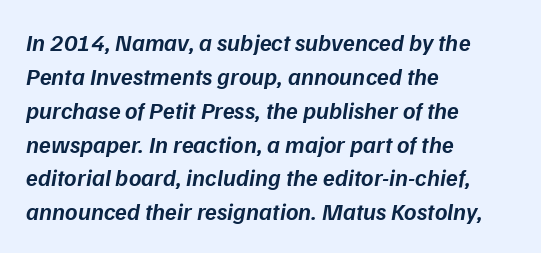
The image shows 24 px text type, italic (leaning right); set left-aligned, normal line spacing (1.41x), normal letter spacing, not underlined.
